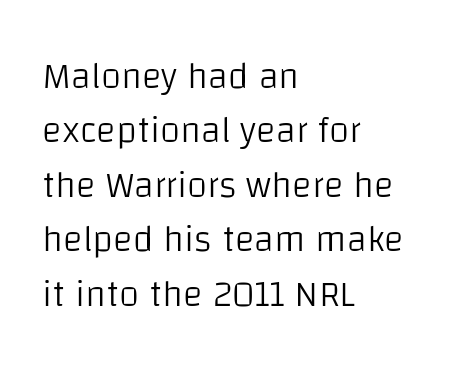
The paragraph shown leans on its left margin. Summary of vertical rhythm: regular, with standard interline spacing. The space directly below the letters is spotless. Quick note: not italic, upright. You could not count columns in this text — the font is proportionally spaced. The rendering keeps characters at their native spacing.
